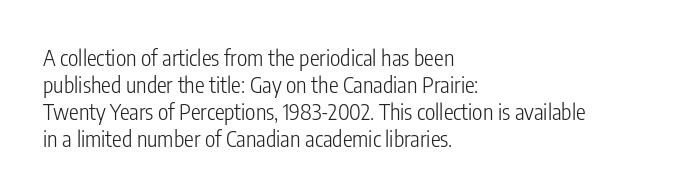
{"italic": "no", "bold": "no", "underline": "no", "align": "left", "line_spacing_ratio": 1.22, "letter_spacing": "normal", "letter_spacing_em": 0.0, "glyph_px": 22}
